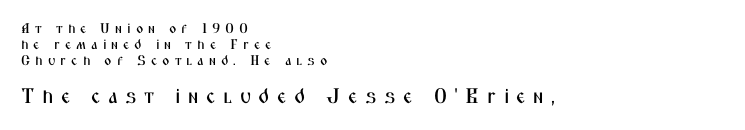
Q: Is the text italic (slanted)? A: No, it is upright.
Q: Is the text underlined? A: No.
Q: How is the paragraph aligned? A: Left-aligned.
Q: Is the spacing between letters normal or unusually wide? A: Unusually wide.
Q: Is the spacing between lines tight, normal or loose? A: Tight.
Q: Which block of text is set in a larger size, the first (top) or the second (bottom)? A: The second (bottom) one.
